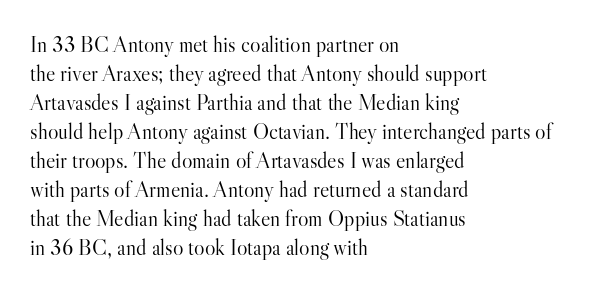
Tall strokes in this sample are plumb rather than angled. The passage shown has conventional tracking throughout. Every row of glyphs begins at an identical x-position on the left. A normal amount of white space separates one row of letters from the next. Type without underlining.
